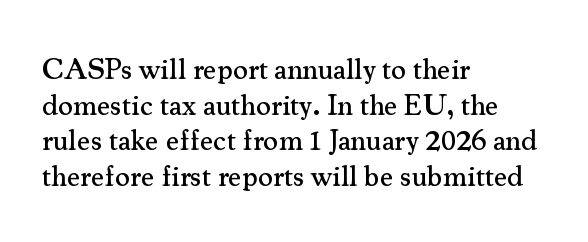
The image shows 29 px serif type, upright; set left-aligned, line spacing 1.23x, normal letter spacing, not underlined; medium stroke contrast and a small x-height.
